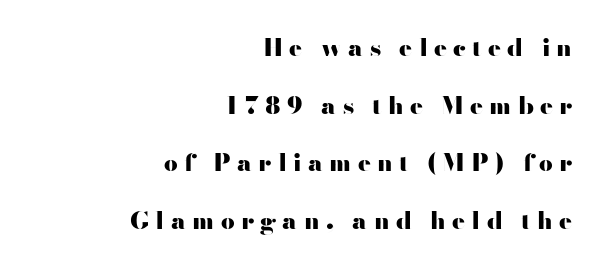
{"italic": "no", "bold": "yes", "underline": "no", "align": "right", "line_spacing": "loose", "line_spacing_ratio": 2.4, "letter_spacing": "wide", "letter_spacing_em": 0.26, "glyph_px": 24}
